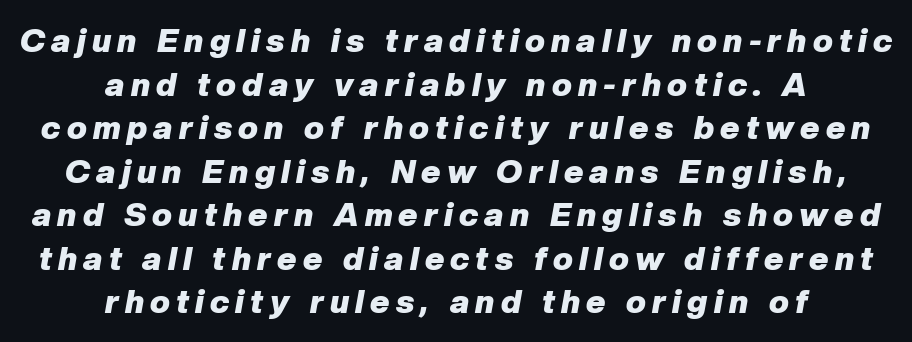
{"italic": "yes", "lean": "right", "slant_degrees": 10, "bold": "yes", "weight": "heavy", "width": "normal", "stroke_contrast": "low", "x_height": "medium", "monospaced": "no", "underline": "no", "align": "center", "line_spacing": "normal", "line_spacing_ratio": 1.32, "glyph_px": 33}
